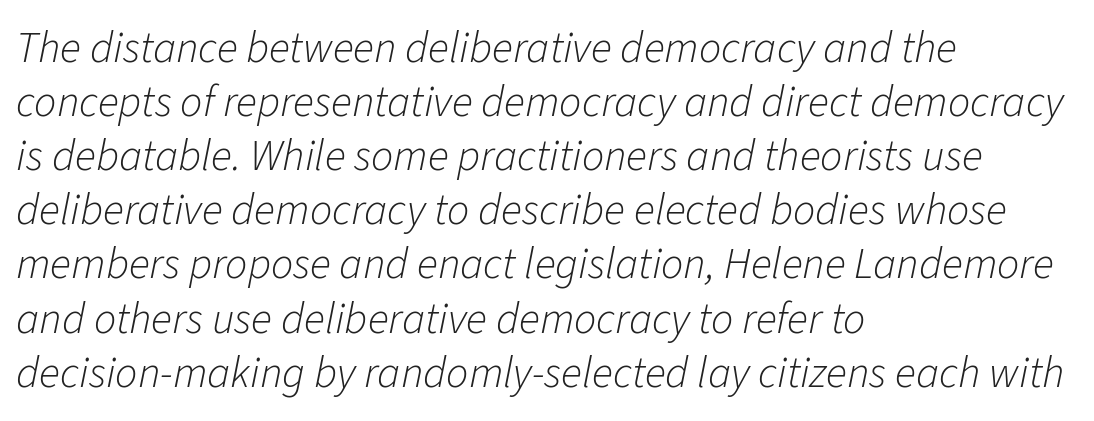
Q: Is the text bold? A: No.
Q: Is the text italic (slanted)? A: Yes, it leans right by about 11 degrees.
Q: Is the text underlined? A: No.
Q: How is the paragraph aligned? A: Left-aligned.
Q: Is the spacing between letters normal or unusually wide? A: Normal.
Q: Width (condensed, normal, or wide)? A: Normal.
Q: Stroke contrast? A: Low.
Q: x-height? A: Medium.
Q: Monospaced? A: No.
